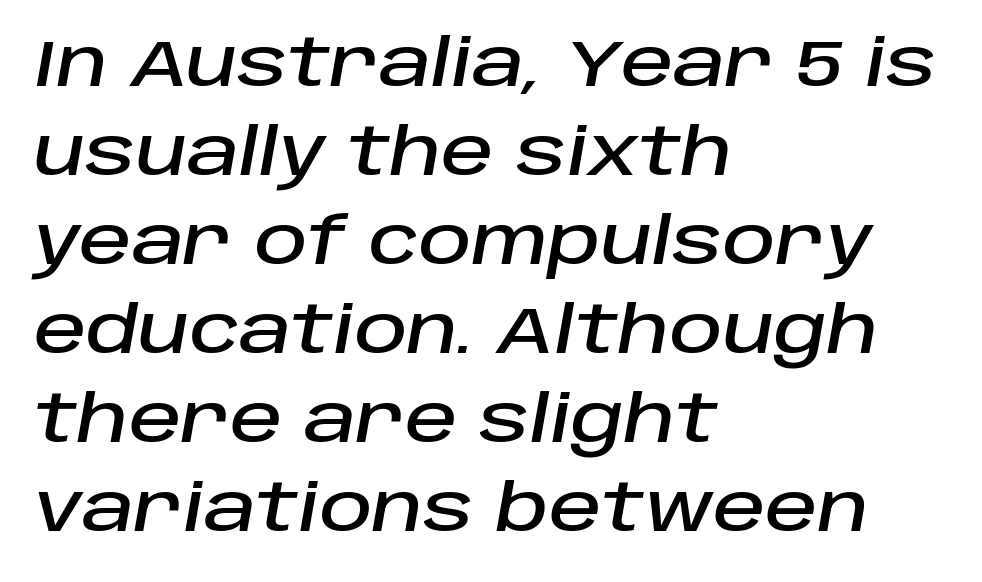
The passage shown has conventional tracking throughout. Just letters on the line, the space beneath them empty. The typography opts for an oblique posture over an upright one. Do the characters align in a grid? No, the font is proportional. The space between consecutive lines is moderate.
